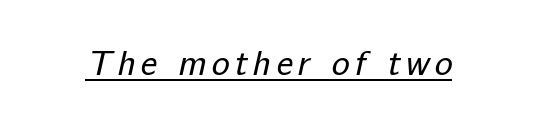
Q: Is the text bold? A: No.
Q: Is the typeface a serif or a sans-serif typeface? A: Sans-serif.
Q: Is the text underlined? A: Yes.
Q: Width (condensed, normal, or wide)? A: Normal.
Q: Stroke contrast? A: Low.
Q: x-height? A: Medium.
Q: Monospaced? A: No.
